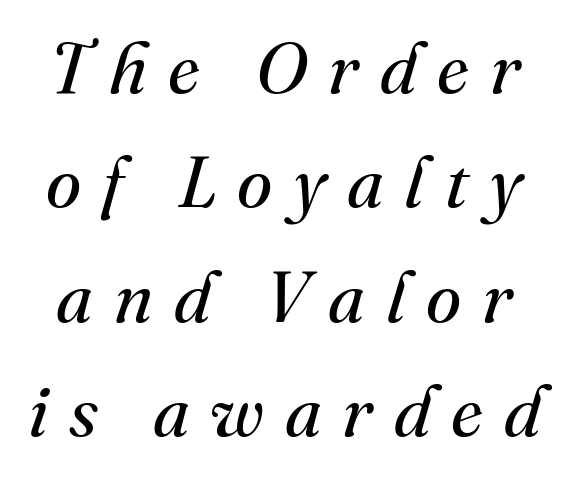
Q: Is the text bold? A: No.
Q: Is the text italic (slanted)? A: Yes, it leans right by about 16 degrees.
Q: Is the typeface a serif or a sans-serif typeface? A: Serif.
Q: Is the text underlined? A: No.
Q: Is the spacing between letters normal or unusually wide? A: Unusually wide.
Q: Is the spacing between lines tight, normal or loose? A: Normal.
Q: Width (condensed, normal, or wide)? A: Normal.
Q: Stroke contrast? A: Medium.
Q: x-height? A: Small.
Q: Monospaced? A: No.
